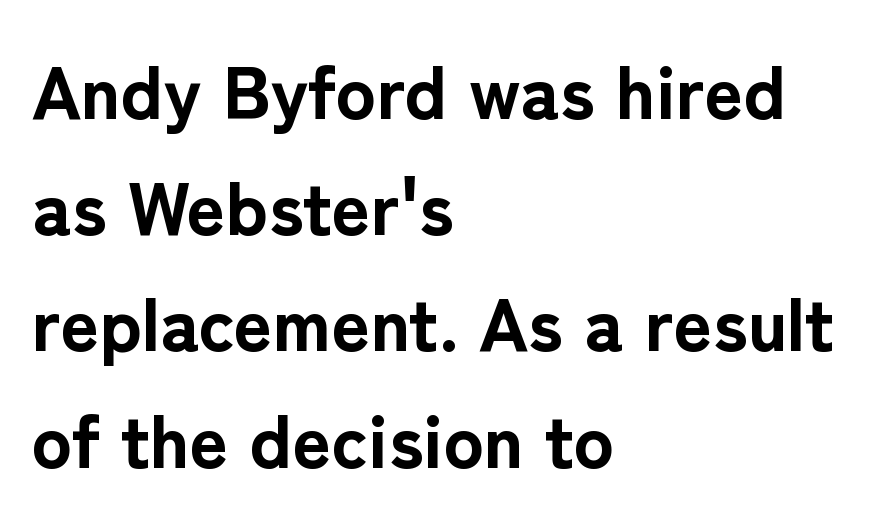
{"serif": "no", "italic": "no", "bold": "yes", "weight": "bold", "width": "normal", "stroke_contrast": "low", "x_height": "medium", "monospaced": "no", "underline": "no", "align": "left", "line_spacing": "normal", "line_spacing_ratio": 1.55, "letter_spacing": "normal", "letter_spacing_em": 0.0, "glyph_px": 75}
